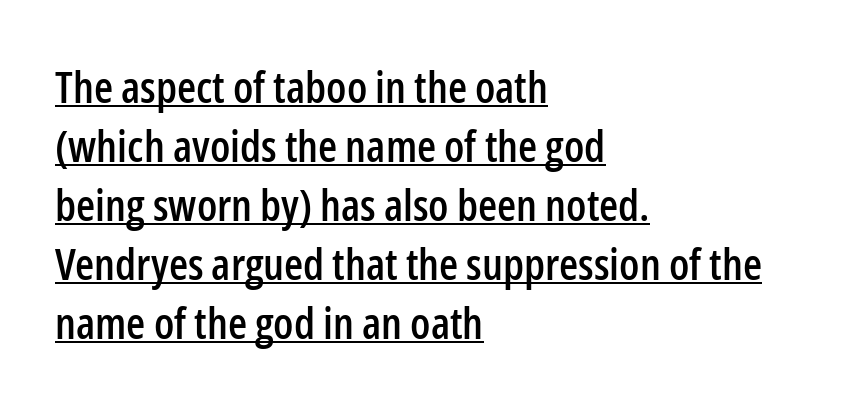
The image shows 44 px condensed sans-serif type, upright; set left-aligned, normal line spacing (1.34x), normal letter spacing, underlined; low stroke contrast and a medium x-height.
